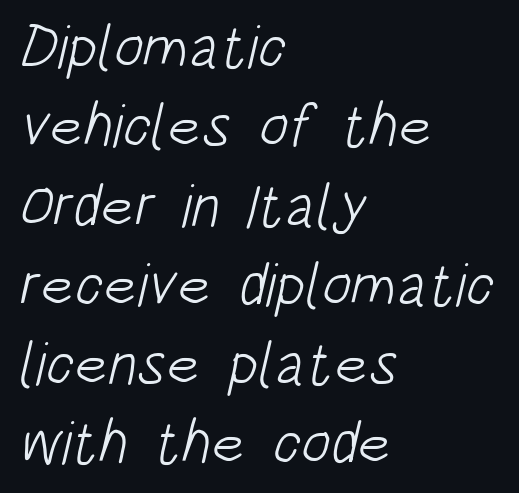
Q: Is the text bold? A: No.
Q: Is the typeface a serif or a sans-serif typeface? A: Sans-serif.
Q: Is the text underlined? A: No.
Q: How is the paragraph aligned? A: Left-aligned.
Q: Is the spacing between letters normal or unusually wide? A: Normal.
Q: Is the spacing between lines tight, normal or loose? A: Normal.
Q: Width (condensed, normal, or wide)? A: Condensed.
Q: Stroke contrast? A: Low.
Q: x-height? A: Large.
Q: Monospaced? A: No.
